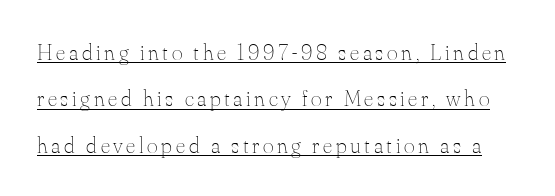
Q: Is the text bold? A: No.
Q: Is the text italic (slanted)? A: No, it is upright.
Q: Is the text underlined? A: Yes.
Q: Is the spacing between lines tight, normal or loose? A: Loose.
